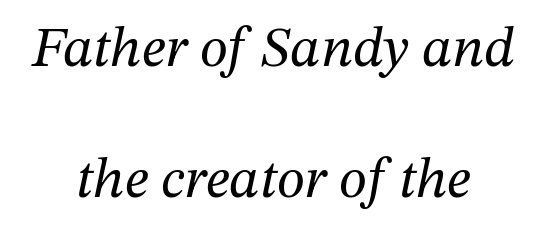
Q: Is the text bold? A: No.
Q: Is the text italic (slanted)? A: Yes, it leans right by about 12 degrees.
Q: Is the typeface a serif or a sans-serif typeface? A: Serif.
Q: Is the text underlined? A: No.
Q: How is the paragraph aligned? A: Centered.
Q: Is the spacing between letters normal or unusually wide? A: Normal.
Q: Is the spacing between lines tight, normal or loose? A: Loose.
Q: Width (condensed, normal, or wide)? A: Normal.
Q: Stroke contrast? A: Medium.
Q: x-height? A: Medium.
Q: Monospaced? A: No.
